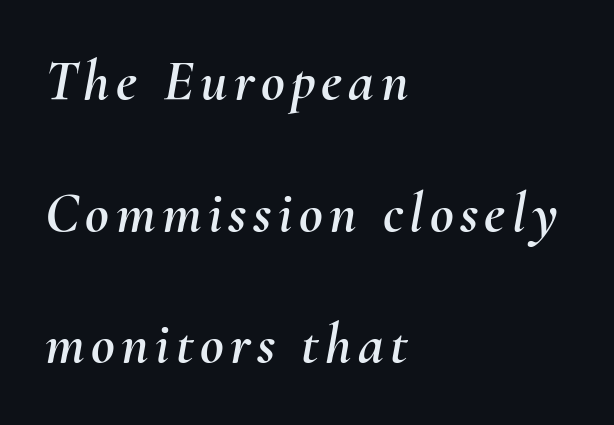
This sample uses an oblique cut, with every glyph tilted off the vertical. A typesetter would call this leading open, well beyond the default. Which margin do the lines hug? The left one — the right edge is uneven. No word sits above an underline. Spacing verdict: proportional, widths tailored to each character.
